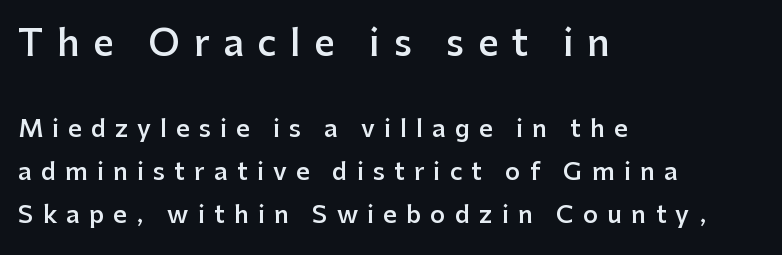
Character widths vary here, with narrow letters taking less room than wide ones. Here the glyphs are tracked loosely, breaking word shapes into spaced letters. Typesetter's note — upper block bumped up in size, lower block left smaller. Nobody drew a line under any word here. The font family rendered here belongs to the sans-serif group. On the weight axis this lands at semibold, roughly 600.
